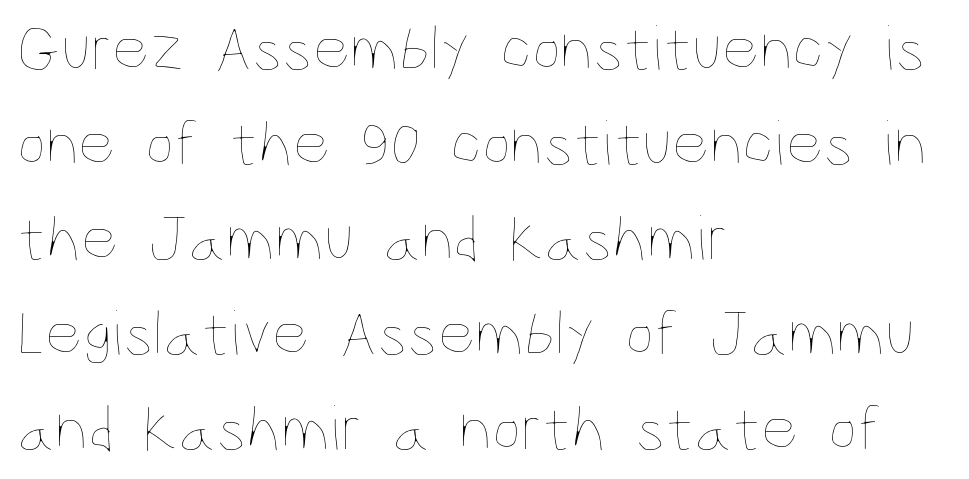
{"italic": "no", "bold": "no", "weight": "thin", "width": "condensed", "stroke_contrast": "low", "x_height": "large", "monospaced": "no", "underline": "no", "align": "left", "line_spacing": "normal", "line_spacing_ratio": 1.46, "letter_spacing": "normal", "letter_spacing_em": 0.0, "glyph_px": 65}
